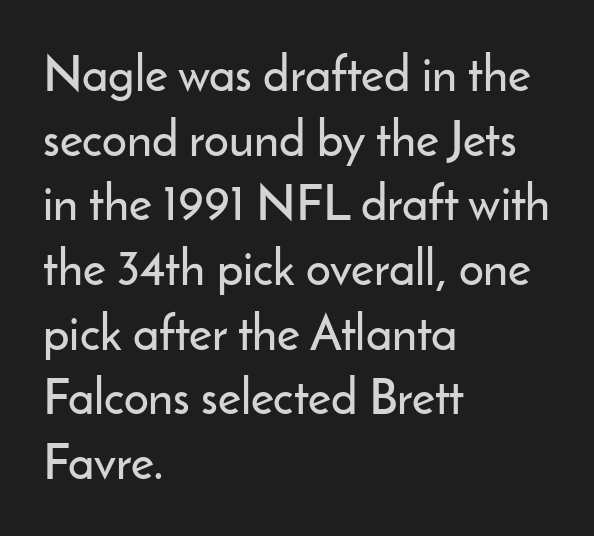
{"serif": "no", "italic": "no", "width": "normal", "stroke_contrast": "low", "x_height": "small", "monospaced": "no", "underline": "no", "align": "left", "line_spacing": "normal", "line_spacing_ratio": 1.32, "letter_spacing": "normal", "letter_spacing_em": 0.0, "glyph_px": 49}
